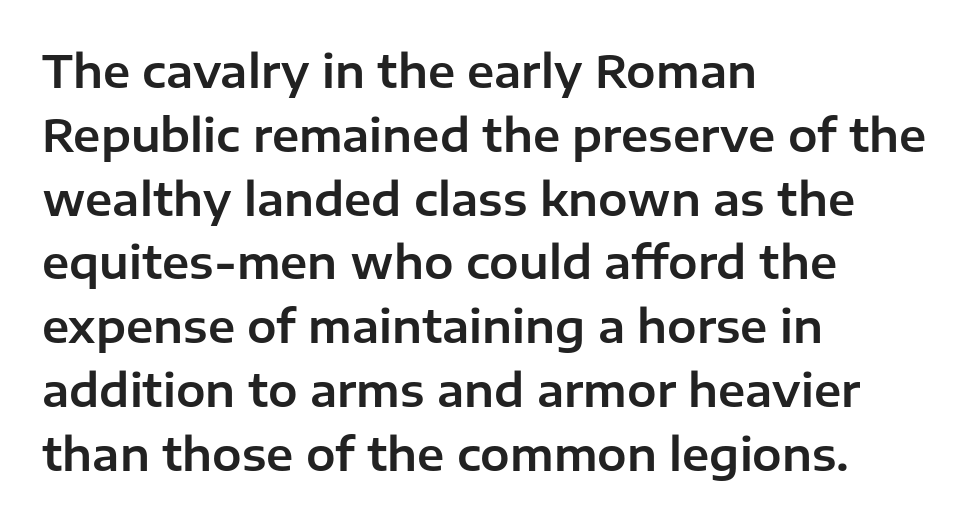
{"serif": "no", "italic": "no", "width": "normal", "stroke_contrast": "low", "x_height": "medium", "monospaced": "no", "underline": "no", "align": "left", "line_spacing": "normal", "line_spacing_ratio": 1.45, "letter_spacing": "normal", "letter_spacing_em": 0.0, "glyph_px": 44}
